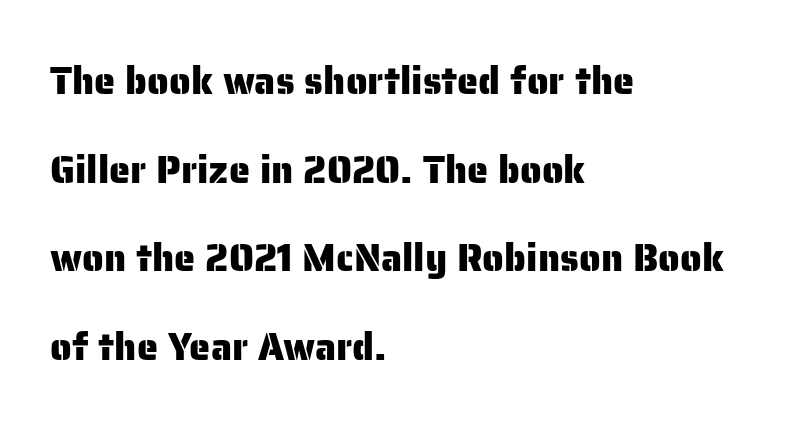
Q: Is the text italic (slanted)? A: No, it is upright.
Q: Is the typeface a serif or a sans-serif typeface? A: Sans-serif.
Q: Is the text underlined? A: No.
Q: How is the paragraph aligned? A: Left-aligned.
Q: Is the spacing between letters normal or unusually wide? A: Normal.
Q: Is the spacing between lines tight, normal or loose? A: Loose.
Q: Width (condensed, normal, or wide)? A: Normal.
Q: Stroke contrast? A: Low.
Q: x-height? A: Medium.
Q: Monospaced? A: No.
